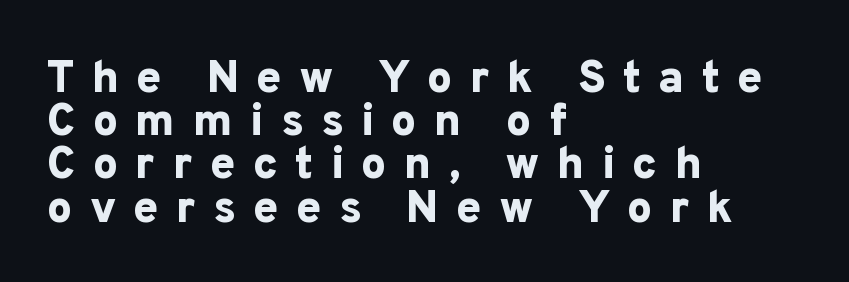
Tracking value appears strongly positive — letters spread wide. If you measured baseline to baseline, you'd find a short distance. Short and long lines alike share a common starting point at left. Italic: no, the glyphs are upright roman. The gap between lines stays unmarked. Do the characters align in a grid? No, the font is proportional.
